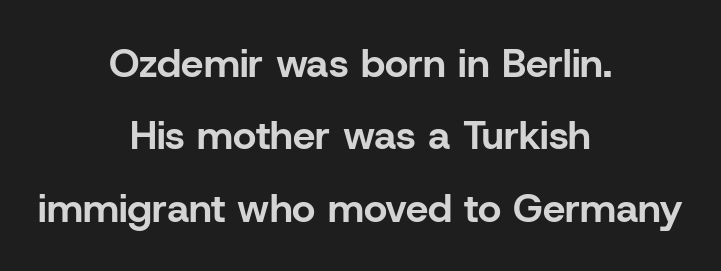
{"serif": "no", "italic": "no", "bold": "yes", "weight": "bold", "width": "normal", "stroke_contrast": "low", "x_height": "medium", "monospaced": "no", "underline": "no", "align": "center", "line_spacing_ratio": 1.81, "letter_spacing": "normal", "letter_spacing_em": 0.0, "glyph_px": 40}
